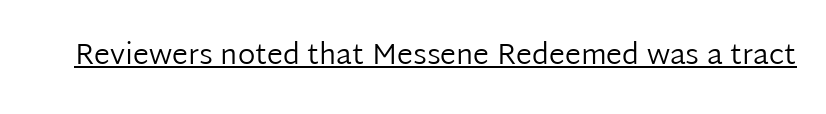
{"serif": "no", "italic": "no", "bold": "no", "weight": "regular", "width": "normal", "stroke_contrast": "low", "x_height": "medium", "monospaced": "no", "underline": "yes", "letter_spacing": "normal", "letter_spacing_em": 0.0, "glyph_px": 29}
